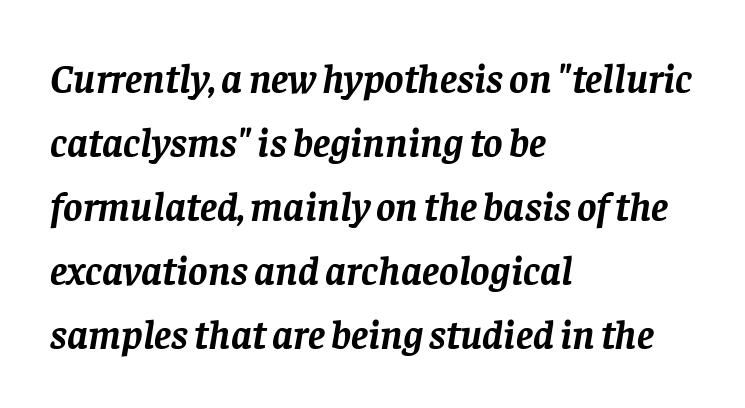
{"serif": "yes", "italic": "yes", "lean": "right", "slant_degrees": 8, "bold": "yes", "weight": "semibold", "width": "normal", "stroke_contrast": "low", "x_height": "large", "monospaced": "no", "underline": "no", "align": "left", "line_spacing": "normal", "line_spacing_ratio": 1.56, "letter_spacing": "normal", "letter_spacing_em": 0.0, "glyph_px": 41}
